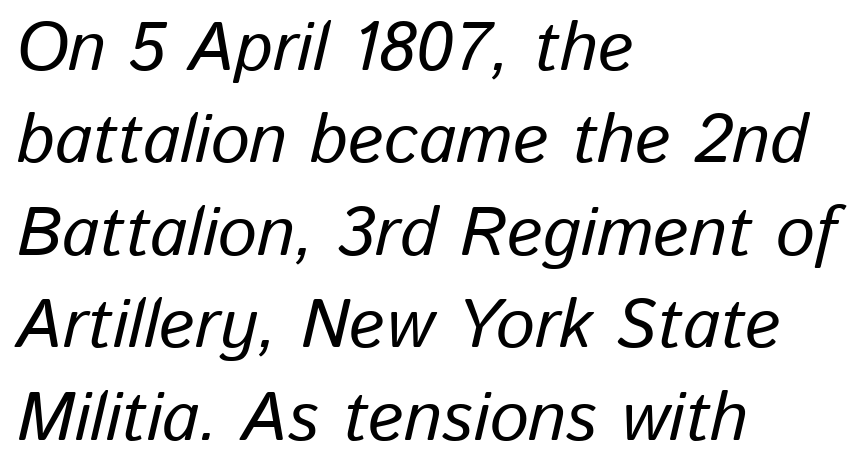
The image shows 69 px text type, italic (leaning right); set left-aligned, normal line spacing (1.34x), normal letter spacing, not underlined; low stroke contrast and a medium x-height.
